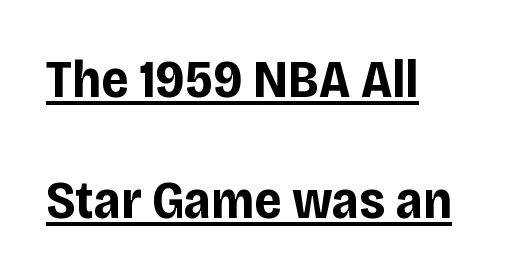
{"serif": "no", "italic": "no", "bold": "yes", "weight": "bold", "width": "condensed", "stroke_contrast": "low", "x_height": "large", "monospaced": "no", "underline": "yes", "line_spacing": "loose", "line_spacing_ratio": 2.24, "letter_spacing": "normal", "letter_spacing_em": 0.0, "glyph_px": 54}
